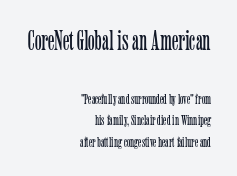
Counters stay open thanks to moderate or lighter strokes. Line endings align vertically; line beginnings do not. Horizontal bands of white between lines are of average thickness. Upright lettering throughout. This rendering leaves character spacing at its baseline value. The gap between lines stays unmarked.
